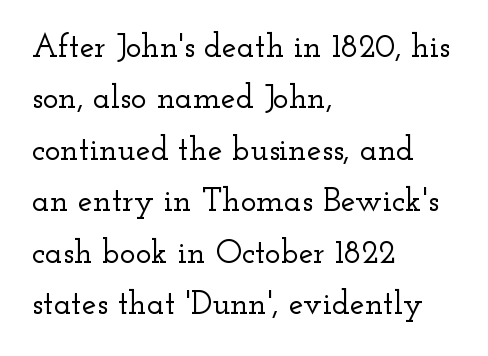
The image shows 33 px wide serif type, upright; set left-aligned, normal line spacing (1.56x), normal letter spacing, not underlined; low stroke contrast and a small x-height.
